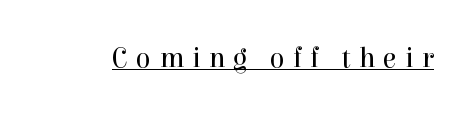
Q: Is the text bold? A: No.
Q: Is the text italic (slanted)? A: No, it is upright.
Q: Is the typeface a serif or a sans-serif typeface? A: Serif.
Q: Is the text underlined? A: Yes.
Q: Is the spacing between letters normal or unusually wide? A: Unusually wide.
Q: Width (condensed, normal, or wide)? A: Normal.
Q: Stroke contrast? A: High.
Q: x-height? A: Medium.
Q: Monospaced? A: No.
